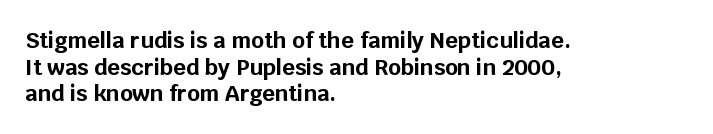
Which margin do the lines hug? The left one — the right edge is uneven. Weight check: bold — yes, fully. Tracking here is standard; glyphs follow each other at the usual distance. Unlike italic type, these characters show no tilt at all. Just letters on the line, the space beneath them empty.
